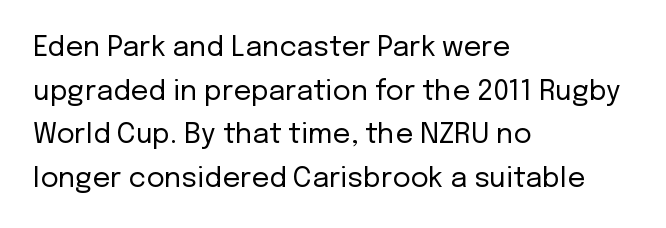
The horizontal fit of the characters is conventional and even. Is the block centered? No — it sits flush against the left margin. Do the letters lean? They stand straight. Honestly, the row spacing looks completely unremarkable. Just letters on the line, the space beneath them empty. These glyphs show unthickened strokes, regular width or finer.
